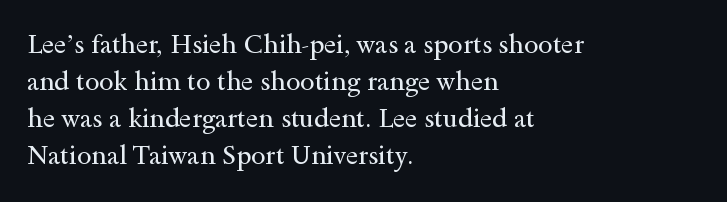
The image shows 26 px text type, upright; set left-aligned, normal line spacing (1.42x), normal letter spacing, not underlined.
